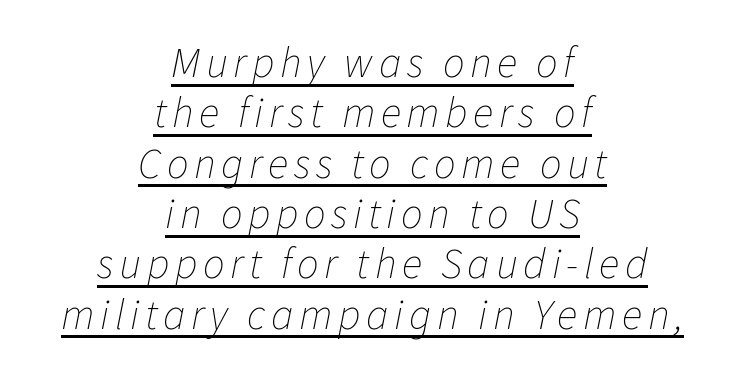
Compared with undecorated copy, this sample adds a rule below the words. Centered paragraph, ragged on both sides. The letters are slanted; this is an italic face. The face used here is proportionally spaced, like ordinary book or web type. The characters are drawn with everyday or finer stroke widths.
